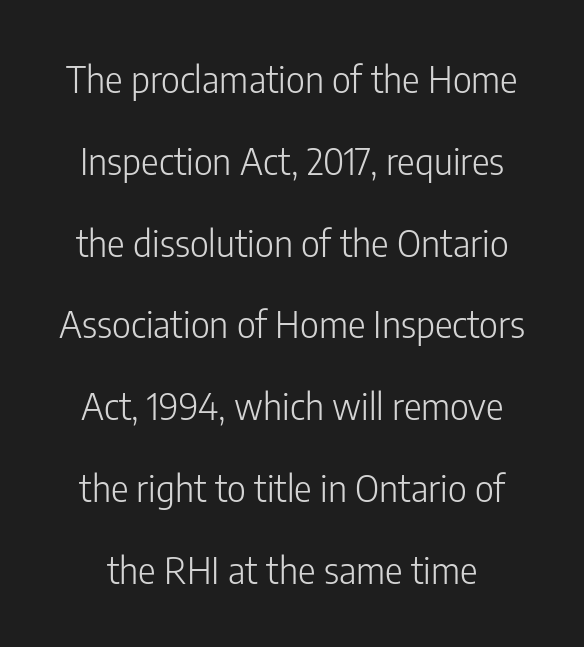
These glyphs show unthickened strokes, regular width or finer. This rendering employs a face without finishing strokes, i.e., a sans-serif. Short note: letters normally spaced. In terms of leading, this rendering errs on the spacious side. Glance below the letters and you will spot only blank space. Rendered with straight, roman letterforms.
